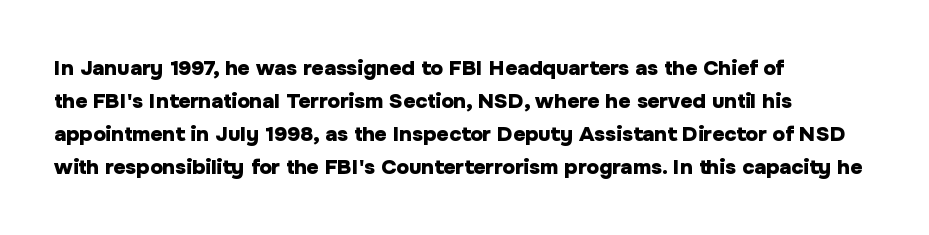
Q: Is the text bold? A: Yes.
Q: Is the text italic (slanted)? A: No, it is upright.
Q: Is the text underlined? A: No.
Q: How is the paragraph aligned? A: Left-aligned.
Q: Is the spacing between letters normal or unusually wide? A: Normal.
Q: Is the spacing between lines tight, normal or loose? A: Normal.
